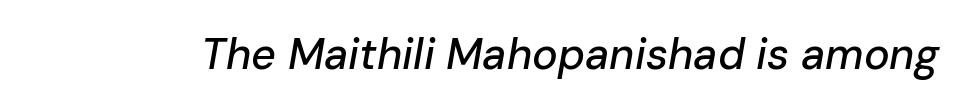
Q: Is the text italic (slanted)? A: Yes, it leans right by about 10 degrees.
Q: Is the text underlined? A: No.
Q: Is the spacing between letters normal or unusually wide? A: Normal.
Q: Width (condensed, normal, or wide)? A: Normal.
Q: Stroke contrast? A: Low.
Q: x-height? A: Medium.
Q: Monospaced? A: No.
